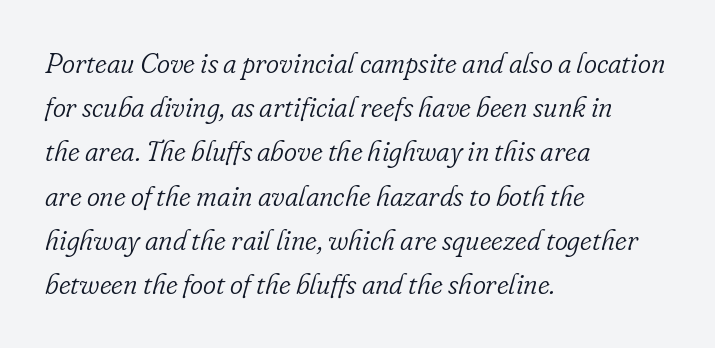
The image shows 28 px light serif type, italic (leaning right); set left-aligned, normal line spacing (1.58x), normal letter spacing, not underlined; low stroke contrast and a small x-height.
